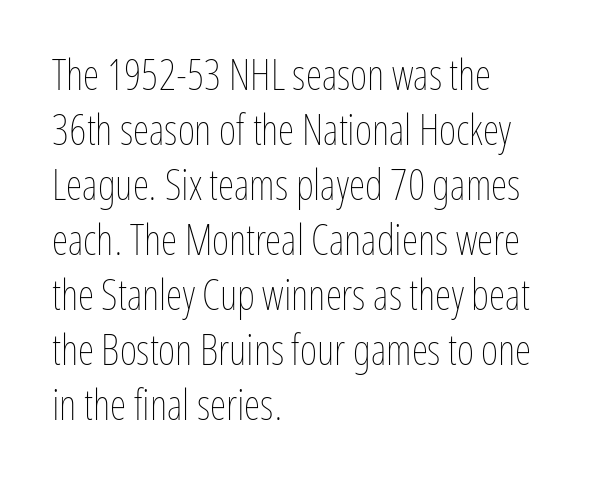
The image shows 42 px thin, condensed type, upright; set left-aligned, normal line spacing (1.31x), normal letter spacing, not underlined; low stroke contrast and a medium x-height.
